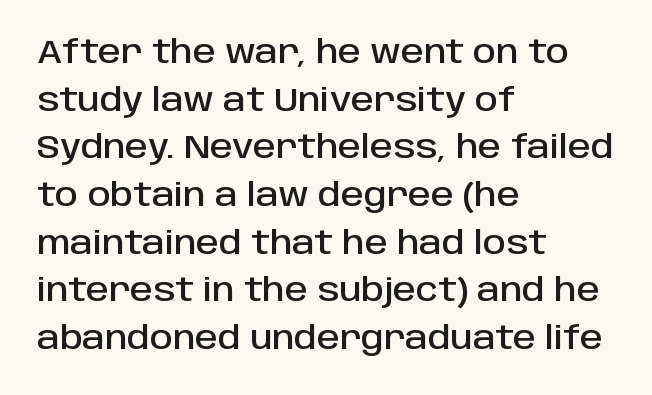
The image shows 32 px sans-serif type, upright; set left-aligned, normal line spacing (1.49x), normal letter spacing, not underlined; low stroke contrast and a large x-height.
